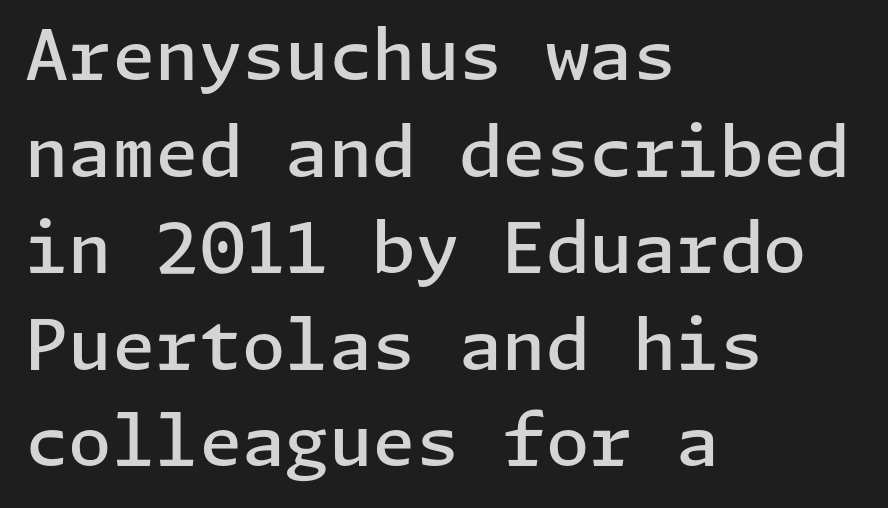
The image shows 70 px semibold sans-serif type, upright; set left-aligned, normal line spacing (1.38x), normal letter spacing, not underlined; low stroke contrast and a medium x-height.
